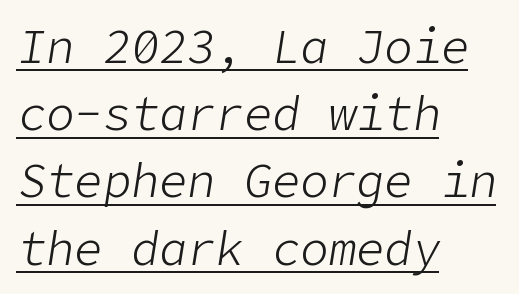
Q: Is the text bold? A: No.
Q: Is the text italic (slanted)? A: Yes, it leans right by about 9 degrees.
Q: Is the text underlined? A: Yes.
Q: How is the paragraph aligned? A: Left-aligned.
Q: Is the spacing between letters normal or unusually wide? A: Normal.
Q: Is the spacing between lines tight, normal or loose? A: Normal.
Q: Width (condensed, normal, or wide)? A: Normal.
Q: Stroke contrast? A: Low.
Q: x-height? A: Medium.
